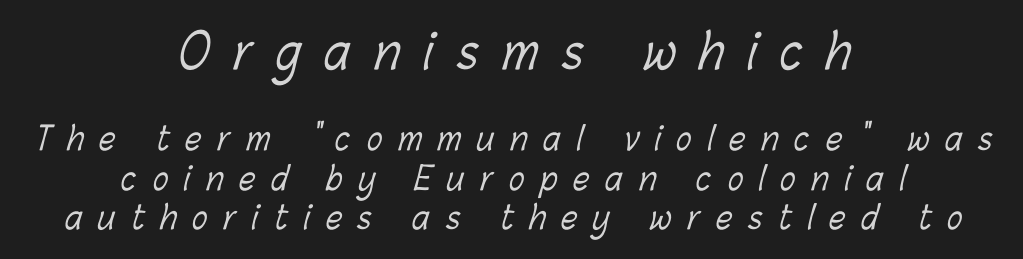
Q: Is the text bold? A: No.
Q: Is the text underlined? A: No.
Q: How is the paragraph aligned? A: Centered.
Q: Is the spacing between letters normal or unusually wide? A: Unusually wide.
Q: Which block of text is set in a larger size, the first (top) or the second (bottom)? A: The first (top) one.
Q: Width (condensed, normal, or wide)? A: Condensed.
Q: Stroke contrast? A: Low.
Q: x-height? A: Medium.
Q: Monospaced? A: No.
